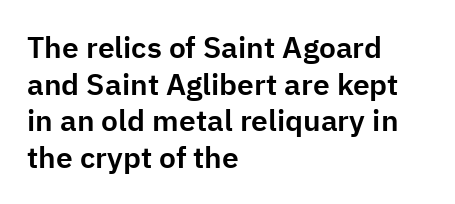
The image shows 30 px sans-serif type, upright; set left-aligned, line spacing 1.22x, normal letter spacing, not underlined; low stroke contrast and a medium x-height.
